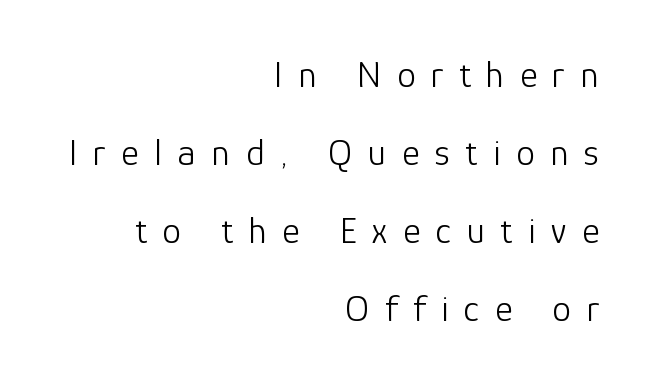
{"serif": "no", "italic": "no", "bold": "no", "weight": "light", "width": "normal", "stroke_contrast": "low", "x_height": "medium", "monospaced": "no", "underline": "no", "align": "right", "line_spacing": "loose", "line_spacing_ratio": 2.05, "letter_spacing": "wide", "letter_spacing_em": 0.41, "glyph_px": 38}
